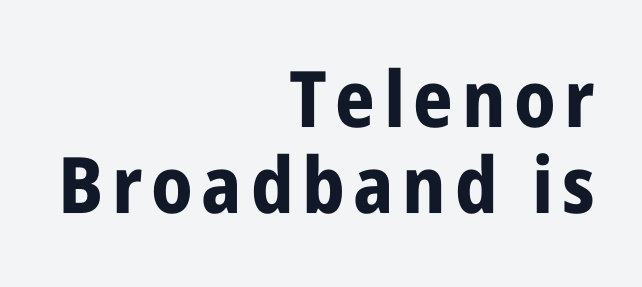
You'd pick this weight for a headline — it's a proper bold. Looks like regular typesetting: each glyph gets only the width it needs. Leading: reduced. Nothing sits at the stroke ends, so this counts as sans-serif. Does the lettering tilt? It doesn't — this is upright. These lines are set flush right with a ragged left edge.
